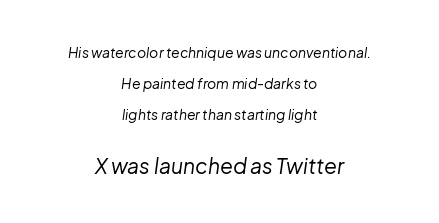
{"italic": "yes", "lean": "right", "slant_degrees": 8, "bold": "no", "underline": "no", "align": "center", "line_spacing": "loose", "line_spacing_ratio": 2.2, "letter_spacing": "normal", "letter_spacing_em": 0.0, "larger_block": "second", "size_ratio": 1.5, "glyph_px": 21}
